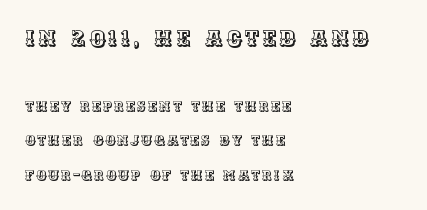
{"italic": "no", "underline": "no", "align": "left", "line_spacing": "loose", "line_spacing_ratio": 2.46, "larger_block": "first", "size_ratio": 1.57, "glyph_px": 22}
